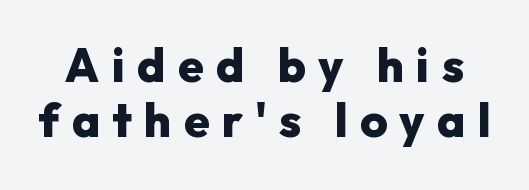
The image shows 47 px heavy sans-serif type, upright; set line spacing 1.17x, unusually wide letter spacing (+0.26 em), not underlined; low stroke contrast and a medium x-height.
